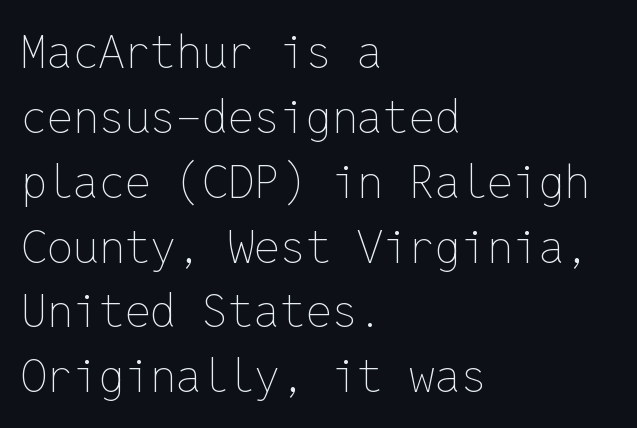
Q: Is the text bold? A: No.
Q: Is the text italic (slanted)? A: No, it is upright.
Q: Is the text underlined? A: No.
Q: How is the paragraph aligned? A: Left-aligned.
Q: Is the spacing between letters normal or unusually wide? A: Normal.
Q: Is the spacing between lines tight, normal or loose? A: Normal.
Q: Width (condensed, normal, or wide)? A: Normal.
Q: Stroke contrast? A: Low.
Q: x-height? A: Medium.
Q: Monospaced? A: Yes.
